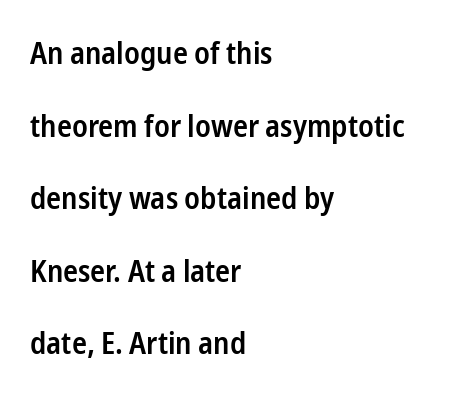
{"serif": "no", "italic": "no", "bold": "semi", "weight": "semibold", "width": "condensed", "stroke_contrast": "low", "x_height": "medium", "monospaced": "no", "underline": "no", "align": "left", "line_spacing": "loose", "line_spacing_ratio": 2.34, "letter_spacing": "normal", "letter_spacing_em": 0.0, "glyph_px": 31}
